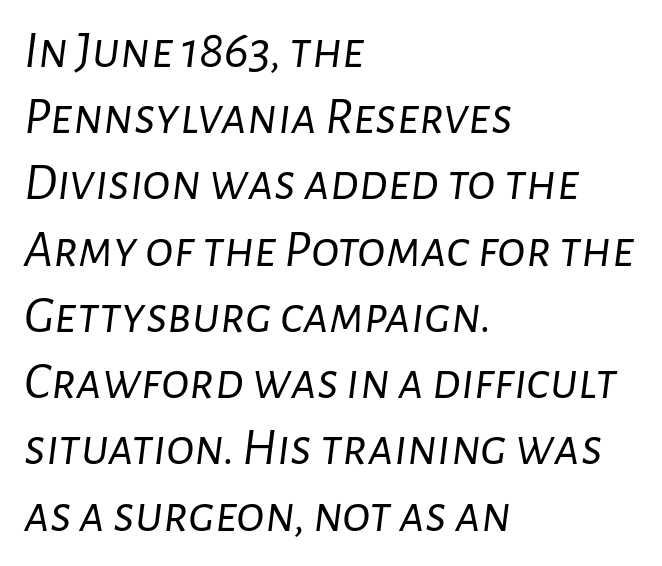
The image shows 53 px light type, italic (leaning right); set left-aligned, normal line spacing (1.25x), normal letter spacing, not underlined; low stroke contrast and a medium x-height.
